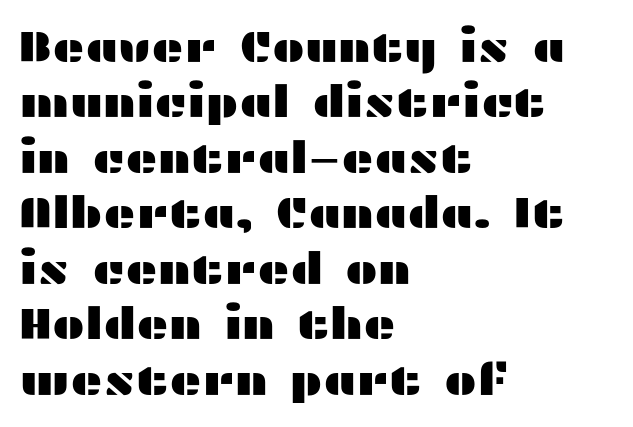
Q: Is the text italic (slanted)? A: No, it is upright.
Q: Is the typeface a serif or a sans-serif typeface? A: Sans-serif.
Q: Is the text underlined? A: No.
Q: How is the paragraph aligned? A: Left-aligned.
Q: Is the spacing between letters normal or unusually wide? A: Normal.
Q: Is the spacing between lines tight, normal or loose? A: Normal.
Q: Width (condensed, normal, or wide)? A: Wide.
Q: Stroke contrast? A: Medium.
Q: x-height? A: Medium.
Q: Monospaced? A: No.
